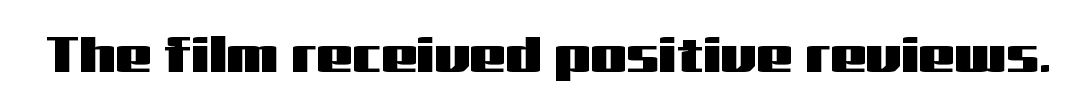
The image shows 51 px wide sans-serif type, upright; set normal letter spacing, not underlined; medium stroke contrast and a medium x-height.
